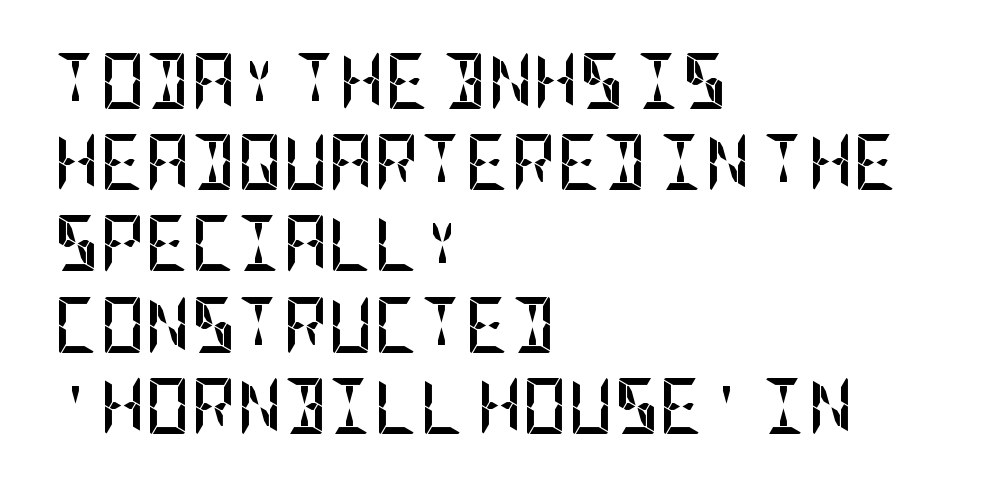
Q: Is the text bold? A: Yes.
Q: Is the text italic (slanted)? A: No, it is upright.
Q: Is the typeface a serif or a sans-serif typeface? A: Sans-serif.
Q: Is the text underlined? A: No.
Q: How is the paragraph aligned? A: Left-aligned.
Q: Is the spacing between letters normal or unusually wide? A: Normal.
Q: Is the spacing between lines tight, normal or loose? A: Normal.
Q: Width (condensed, normal, or wide)? A: Condensed.
Q: Stroke contrast? A: Low.
Q: x-height? A: Large.
